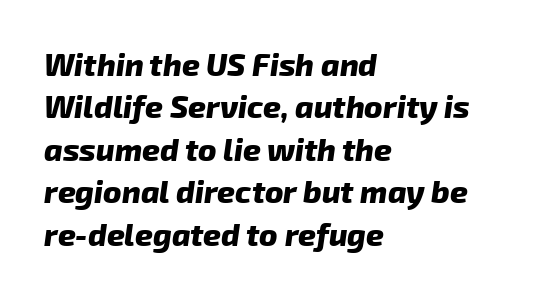
Quick note: underline off. Between one letter and the next there's only the usual sliver of space. Casual observation: everything's shoved over to the left. What weight is shown? A full bold with thick strokes. The rows are spaced the way most documents space them.
